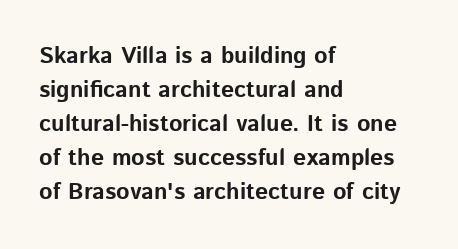
Q: Is the text bold? A: Yes.
Q: Is the text italic (slanted)? A: No, it is upright.
Q: Is the text underlined? A: No.
Q: How is the paragraph aligned? A: Left-aligned.
Q: Is the spacing between letters normal or unusually wide? A: Normal.
Q: Is the spacing between lines tight, normal or loose? A: Normal.
